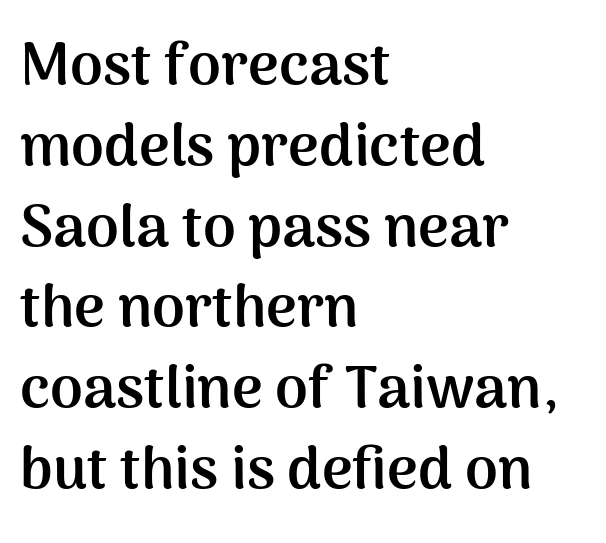
{"serif": "no", "italic": "no", "bold": "yes", "weight": "semibold", "width": "normal", "stroke_contrast": "medium", "x_height": "medium", "monospaced": "no", "underline": "no", "align": "left", "line_spacing": "normal", "line_spacing_ratio": 1.37, "letter_spacing": "normal", "letter_spacing_em": 0.0, "glyph_px": 59}
